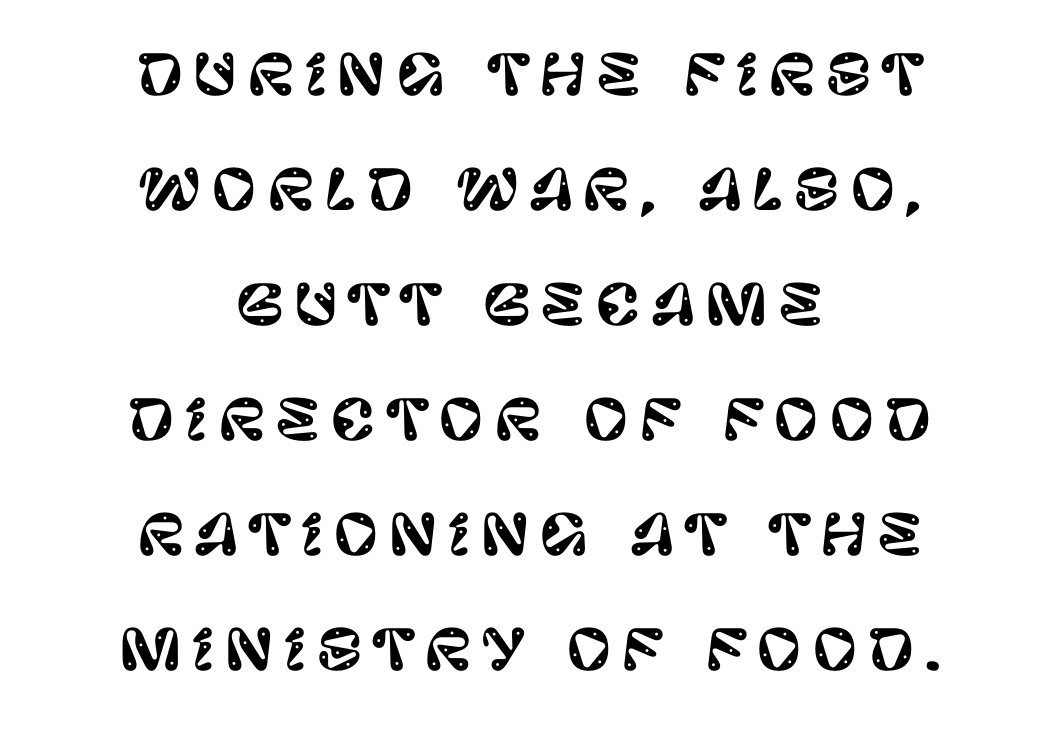
These lines are centered, leaving both edges ragged. Descenders hang freely into open space. Vertically, the passage feels expansive, rows floating well apart.
